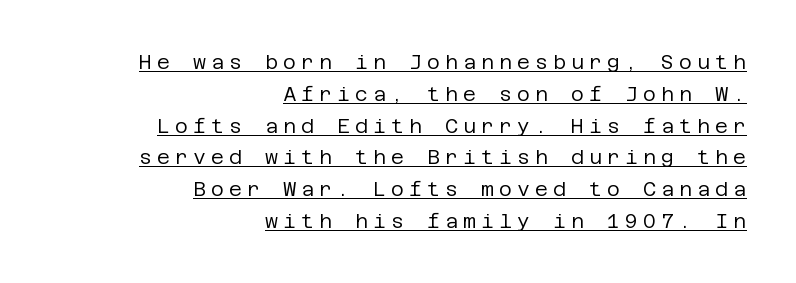
{"italic": "no", "bold": "no", "underline": "yes", "align": "right", "line_spacing": "normal", "line_spacing_ratio": 1.59, "letter_spacing": "wide", "letter_spacing_em": 0.25, "glyph_px": 20}
